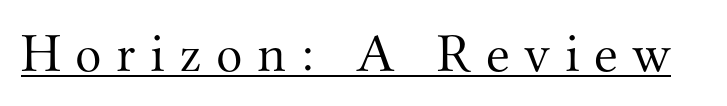
The image shows 55 px light serif type, upright; set unusually wide letter spacing (+0.26 em), underlined; medium stroke contrast and a small x-height.
